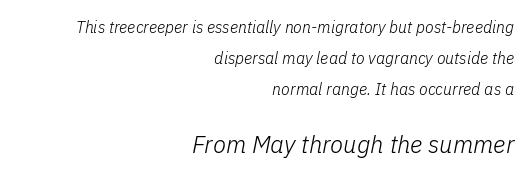
The rendering uses a large line-height, opening up the rows. Casual observation: everything's shoved over to the right. Descenders hang freely into open space. Block two is the big one; block one sits smaller above it.
